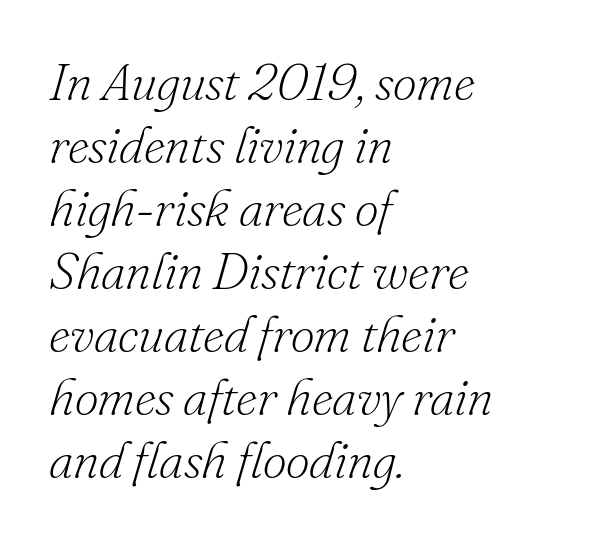
Beneath every word, the page is bare. Here the designer chose a conventional face with non-uniform glyph widths. The letters carry serifs — small finishing strokes at the ends of their stems. Inter-character spacing is left at the font's built-in metrics.
